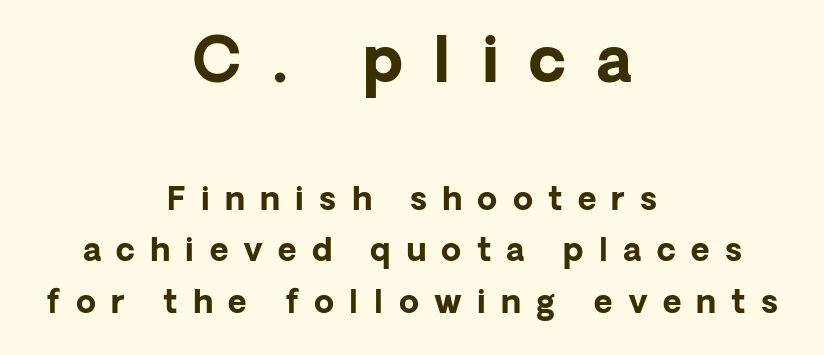
The image shows 63 px bold sans-serif type, upright; set centered, normal line spacing (1.61x), unusually wide letter spacing (+0.48 em), not underlined; the first (top) block is 1.97x larger; low stroke contrast and a medium x-height.
